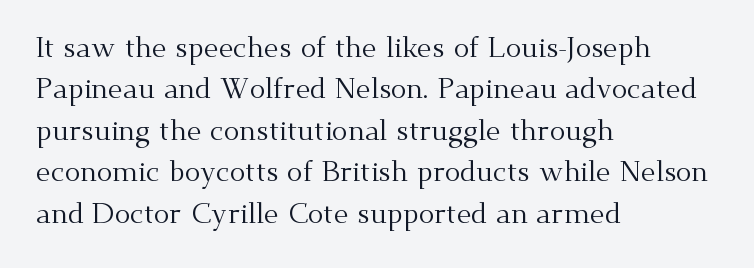
{"serif": "yes", "italic": "no", "bold": "no", "weight": "regular", "width": "normal", "stroke_contrast": "medium", "x_height": "small", "monospaced": "no", "underline": "no", "align": "left", "line_spacing": "normal", "line_spacing_ratio": 1.43, "letter_spacing": "normal", "letter_spacing_em": 0.0, "glyph_px": 29}
